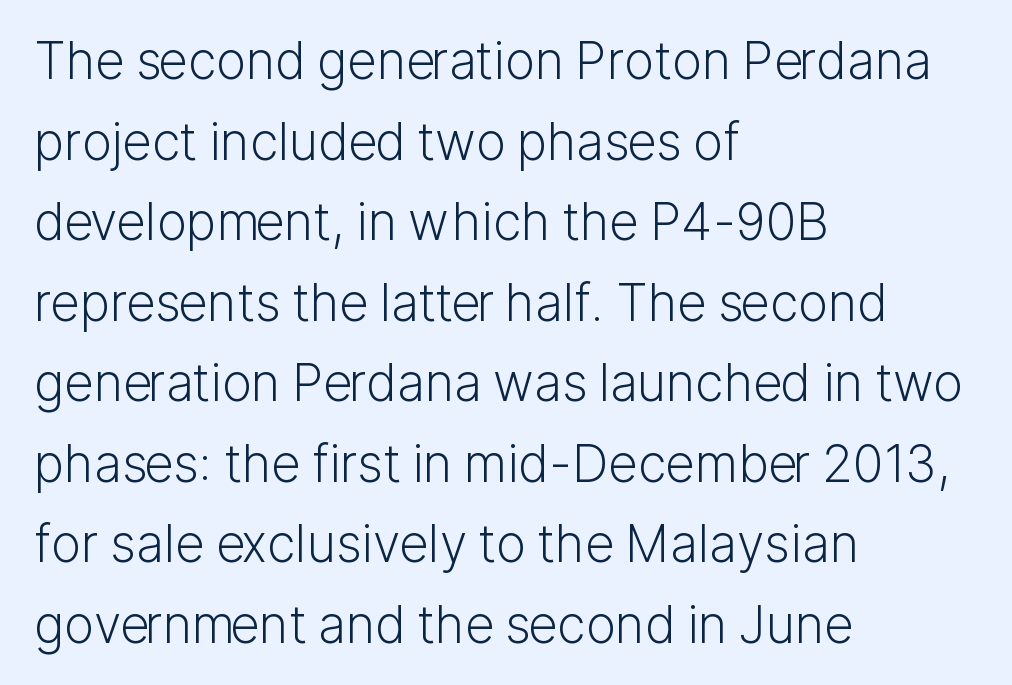
{"serif": "no", "italic": "no", "bold": "no", "weight": "light", "width": "normal", "stroke_contrast": "low", "x_height": "medium", "monospaced": "no", "underline": "no", "align": "left", "line_spacing": "normal", "line_spacing_ratio": 1.58, "letter_spacing": "normal", "letter_spacing_em": 0.0, "glyph_px": 51}
